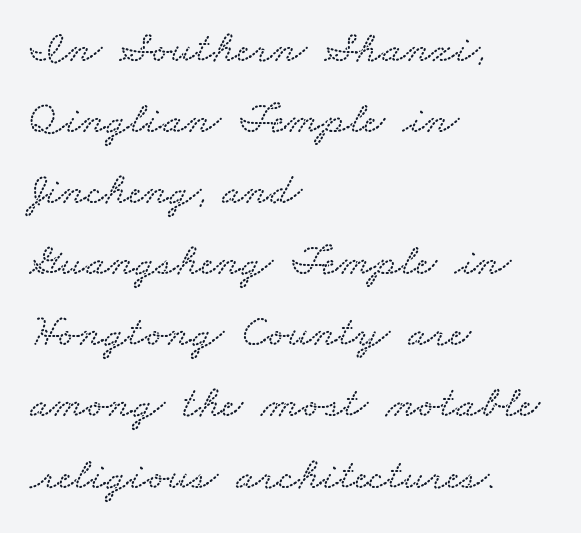
Q: Is the text underlined? A: No.
Q: How is the paragraph aligned? A: Left-aligned.
Q: Is the spacing between letters normal or unusually wide? A: Normal.
Q: Is the spacing between lines tight, normal or loose? A: Normal.
Q: Width (condensed, normal, or wide)? A: Wide.
Q: Stroke contrast? A: Low.
Q: x-height? A: Small.
Q: Monospaced? A: No.
